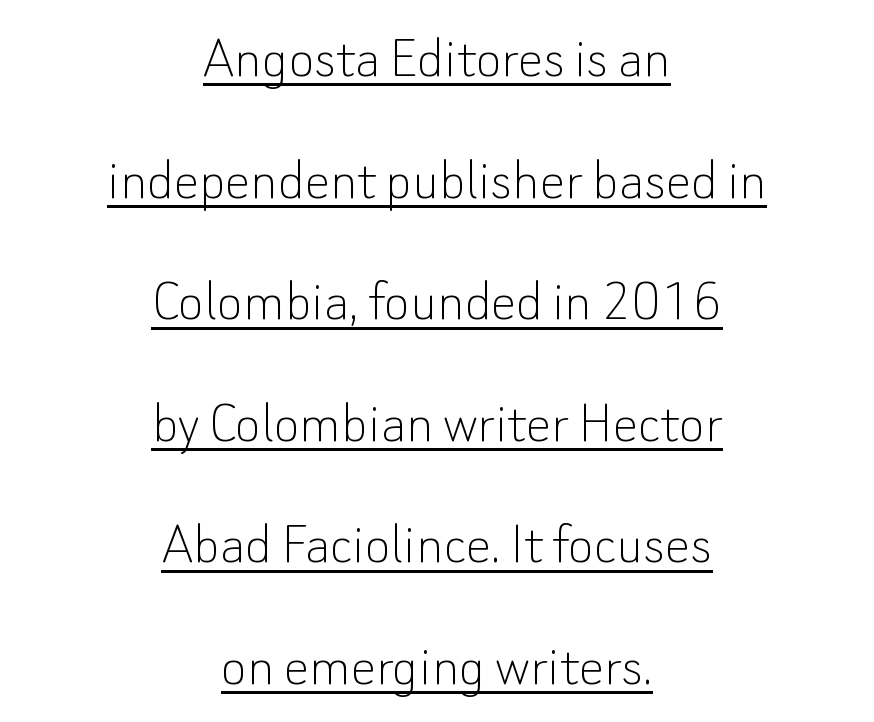
Q: Is the text bold? A: No.
Q: Is the text italic (slanted)? A: No, it is upright.
Q: Is the typeface a serif or a sans-serif typeface? A: Sans-serif.
Q: Is the text underlined? A: Yes.
Q: How is the paragraph aligned? A: Centered.
Q: Is the spacing between letters normal or unusually wide? A: Normal.
Q: Is the spacing between lines tight, normal or loose? A: Loose.
Q: Width (condensed, normal, or wide)? A: Normal.
Q: Stroke contrast? A: Low.
Q: x-height? A: Small.
Q: Monospaced? A: No.
